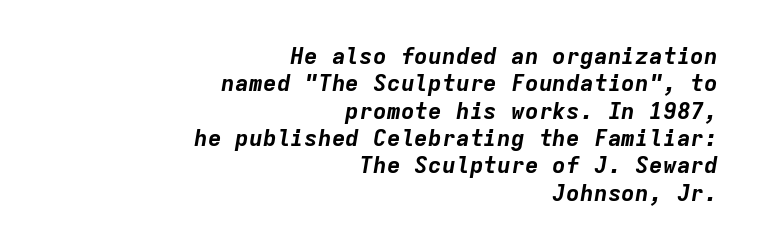
The image shows 23 px bold type, italic (leaning right); set right-aligned, line spacing 1.19x, normal letter spacing, not underlined.
